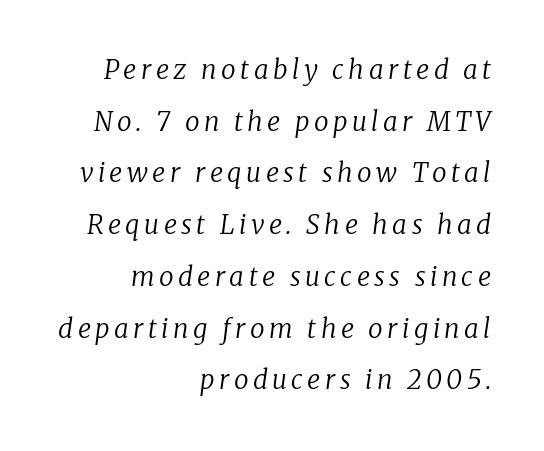
{"italic": "yes", "lean": "right", "slant_degrees": 8, "bold": "no", "underline": "no", "align": "right", "line_spacing": "loose", "line_spacing_ratio": 1.99, "glyph_px": 26}
